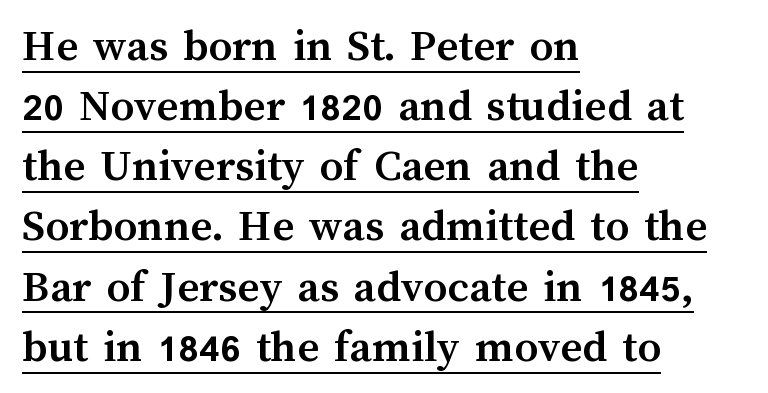
{"italic": "no", "bold": "yes", "weight": "semibold", "width": "normal", "stroke_contrast": "medium", "x_height": "medium", "monospaced": "no", "underline": "yes", "align": "left", "line_spacing": "normal", "line_spacing_ratio": 1.28, "letter_spacing": "normal", "letter_spacing_em": 0.0, "glyph_px": 47}
